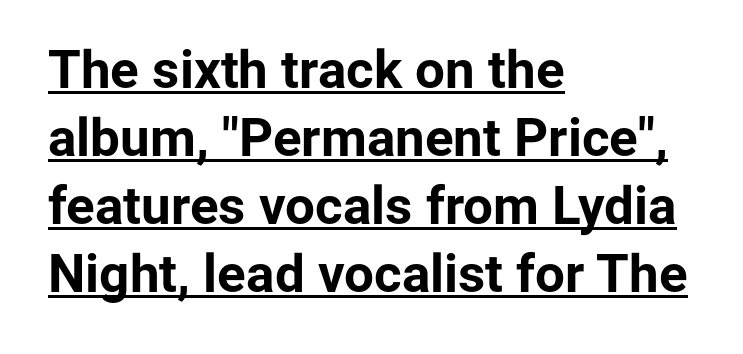
{"serif": "no", "italic": "no", "bold": "yes", "weight": "bold", "width": "normal", "stroke_contrast": "low", "x_height": "medium", "monospaced": "no", "underline": "yes", "align": "left", "line_spacing": "normal", "line_spacing_ratio": 1.28, "letter_spacing": "normal", "letter_spacing_em": 0.0, "glyph_px": 53}
